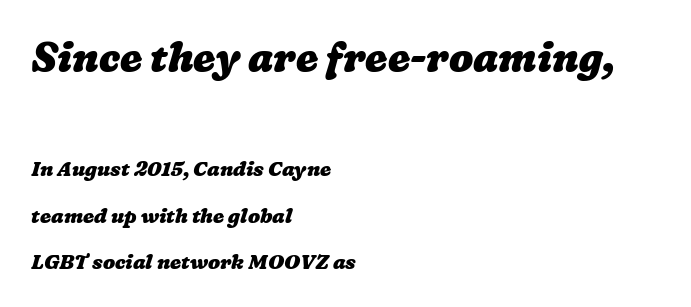
Q: Is the text bold? A: Yes.
Q: Is the text underlined? A: No.
Q: How is the paragraph aligned? A: Left-aligned.
Q: Is the spacing between letters normal or unusually wide? A: Normal.
Q: Is the spacing between lines tight, normal or loose? A: Loose.
Q: Which block of text is set in a larger size, the first (top) or the second (bottom)? A: The first (top) one.
Q: Width (condensed, normal, or wide)? A: Wide.
Q: Stroke contrast? A: Low.
Q: x-height? A: Medium.
Q: Monospaced? A: No.
